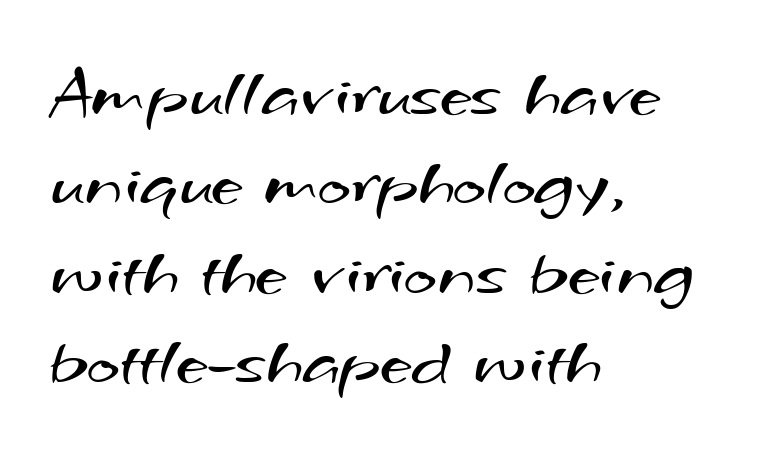
The image shows 71 px regular-weight, wide sans-serif type; set left-aligned, normal line spacing (1.26x), normal letter spacing, not underlined; medium stroke contrast and a small x-height.
